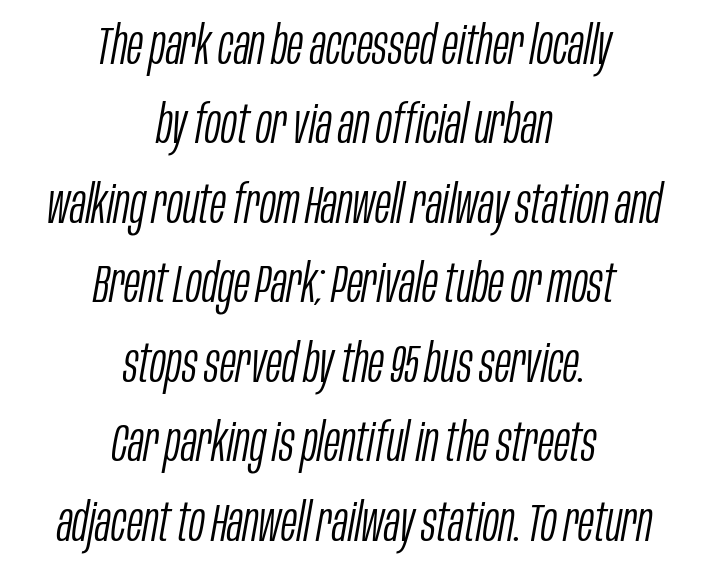
The text block is weighted toward neither margin, spreading evenly from the middle. The gaps between neighbouring characters are ordinary and unremarkable. The passage shown is typed in a proportional face where columns would drift. A typesetter would call this leading conventional body-copy spacing. The face used here has a pronounced slope to its letters. A light-to-regular cut is what we see here.
